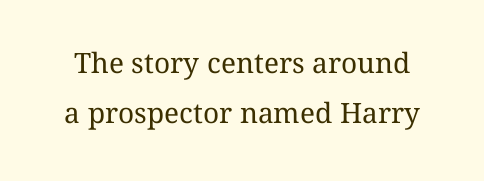
{"italic": "no", "bold": "no", "weight": "regular", "width": "normal", "stroke_contrast": "medium", "x_height": "medium", "monospaced": "no", "underline": "no", "line_spacing_ratio": 1.79, "letter_spacing": "normal", "letter_spacing_em": 0.0, "glyph_px": 28}
